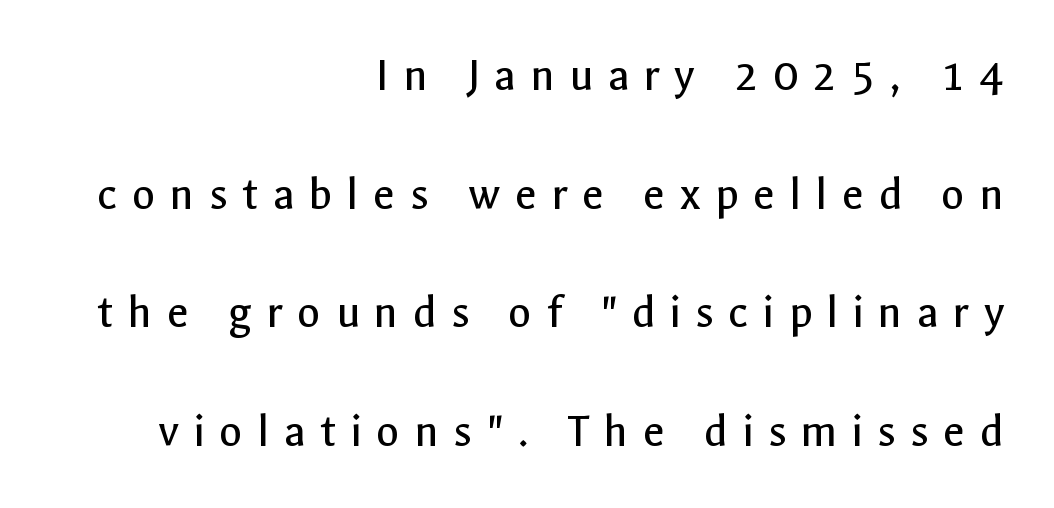
The image shows 48 px regular-weight sans-serif type, upright; set right-aligned, loose line spacing (2.47x), unusually wide letter spacing (+0.3 em), not underlined; a medium x-height.
